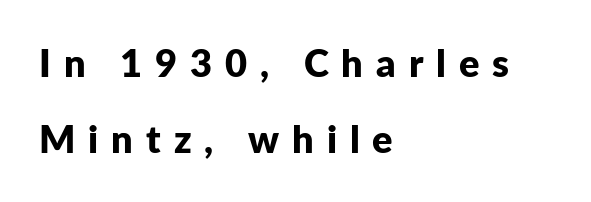
The image shows 38 px bold sans-serif type, upright; set left-aligned, loose line spacing (2.01x), unusually wide letter spacing (+0.34 em), not underlined; low stroke contrast and a medium x-height.
